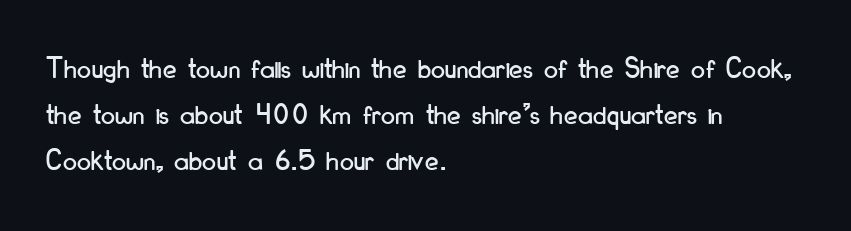
Q: Is the text italic (slanted)? A: No, it is upright.
Q: Is the typeface a serif or a sans-serif typeface? A: Sans-serif.
Q: Is the text underlined? A: No.
Q: How is the paragraph aligned? A: Left-aligned.
Q: Is the spacing between letters normal or unusually wide? A: Normal.
Q: Is the spacing between lines tight, normal or loose? A: Normal.
Q: Width (condensed, normal, or wide)? A: Condensed.
Q: Stroke contrast? A: Low.
Q: x-height? A: Small.
Q: Monospaced? A: No.
